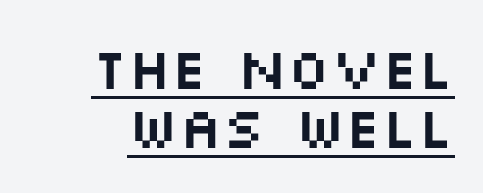
The image shows 58 px wide sans-serif type, upright; set tight line spacing (1.02x), normal letter spacing, underlined; medium stroke contrast and a large x-height.
